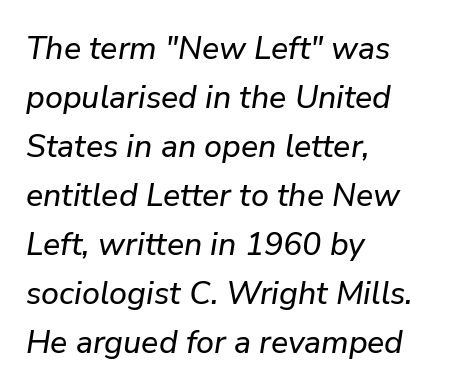
{"italic": "yes", "lean": "right", "slant_degrees": 9, "width": "normal", "stroke_contrast": "low", "x_height": "medium", "monospaced": "no", "underline": "no", "align": "left", "line_spacing": "normal", "line_spacing_ratio": 1.53, "letter_spacing": "normal", "letter_spacing_em": 0.0, "glyph_px": 32}
